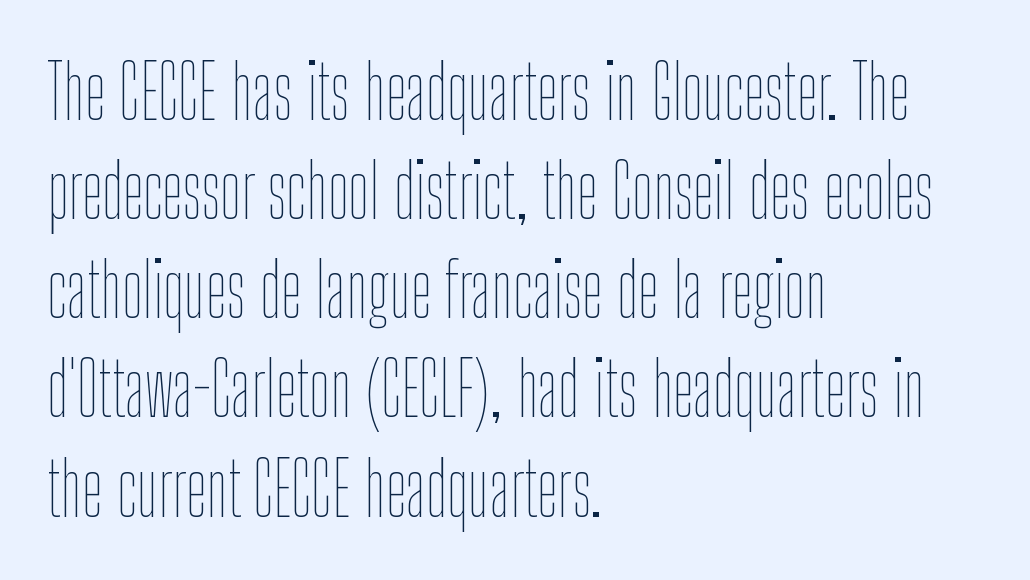
The image shows 74 px thin, condensed type, upright; set left-aligned, normal line spacing (1.34x), normal letter spacing, not underlined; low stroke contrast and a medium x-height.
